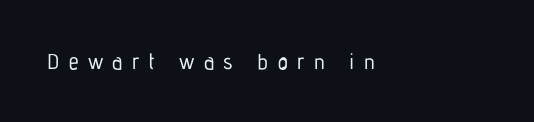
{"italic": "no", "underline": "no", "align": "left", "letter_spacing": "wide", "letter_spacing_em": 0.42, "glyph_px": 22}
